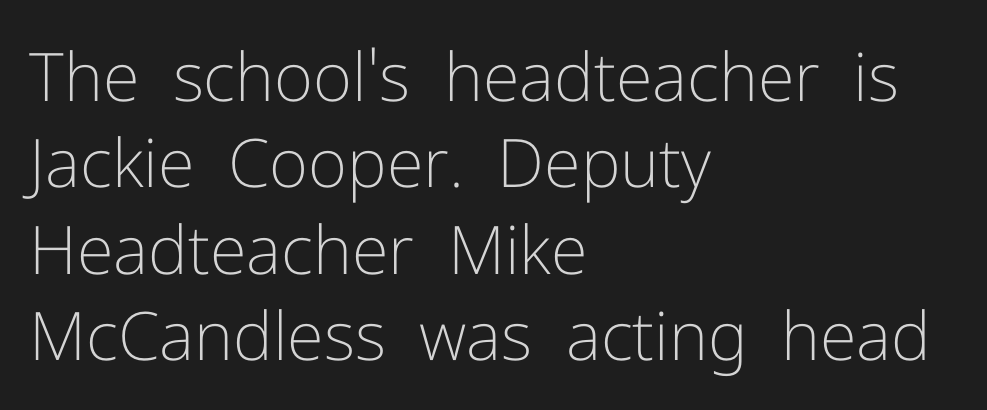
{"serif": "no", "italic": "no", "bold": "no", "weight": "light", "width": "normal", "stroke_contrast": "low", "x_height": "medium", "monospaced": "no", "underline": "no", "align": "left", "line_spacing": "normal", "line_spacing_ratio": 1.29, "letter_spacing": "normal", "letter_spacing_em": 0.0, "glyph_px": 67}
